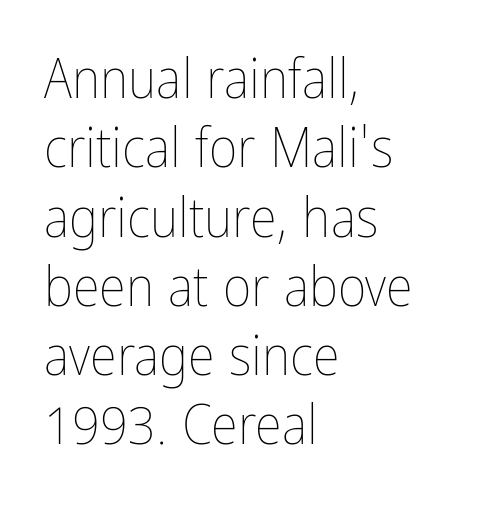
Q: Is the text bold? A: No.
Q: Is the text italic (slanted)? A: No, it is upright.
Q: Is the text underlined? A: No.
Q: How is the paragraph aligned? A: Left-aligned.
Q: Is the spacing between letters normal or unusually wide? A: Normal.
Q: Is the spacing between lines tight, normal or loose? A: Normal.
Q: Width (condensed, normal, or wide)? A: Condensed.
Q: Stroke contrast? A: Low.
Q: x-height? A: Medium.
Q: Monospaced? A: No.
